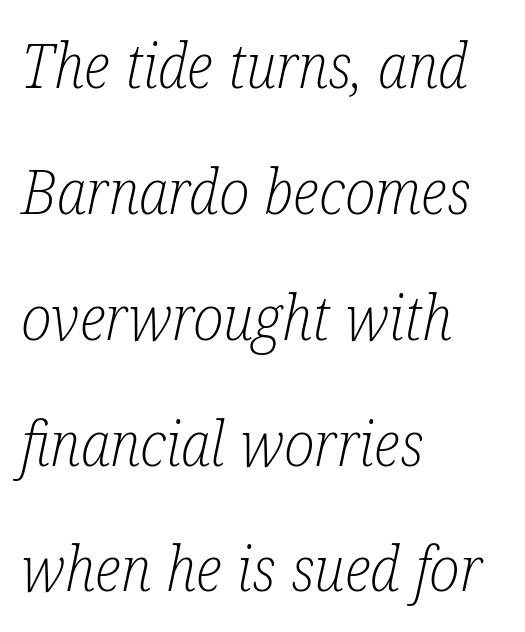
The baseline area is clear. Examine the stroke ends and you'll spot serifs. The type is set solid horizontally, with unmodified tracking. The rag falls on the right side of this text block. Designer's note — italics engaged.
